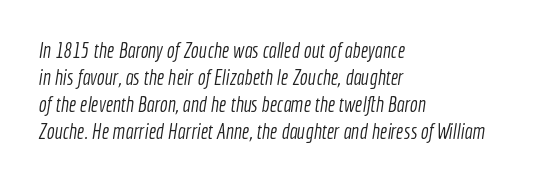
Letters have the restrained weight of plain body copy at most. The letters sit at their default tracking, neither squeezed nor spread. One-word summary of the alignment: left. Descenders hang freely into open space.
